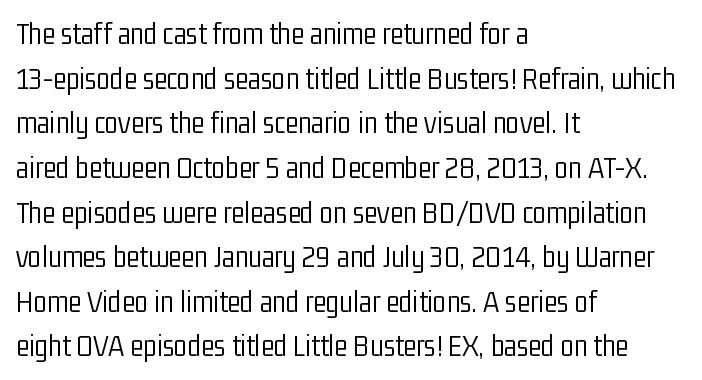
{"serif": "no", "italic": "no", "bold": "no", "weight": "light", "width": "condensed", "stroke_contrast": "low", "x_height": "medium", "monospaced": "no", "underline": "no", "align": "left", "line_spacing": "normal", "line_spacing_ratio": 1.44, "letter_spacing": "normal", "letter_spacing_em": 0.0, "glyph_px": 31}
